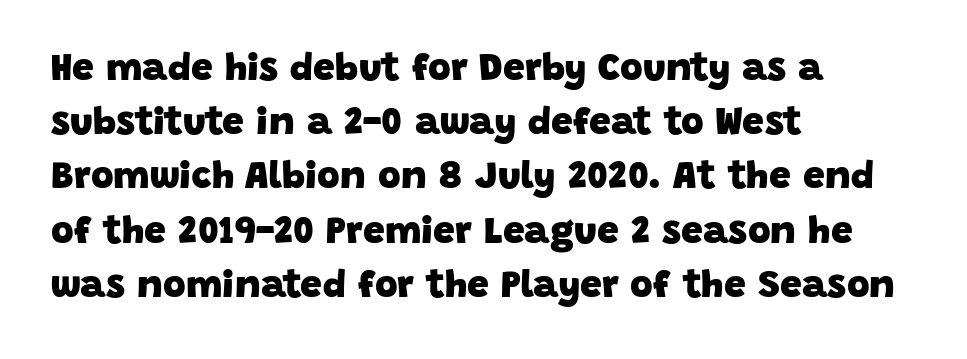
Q: Is the text bold? A: Yes.
Q: Is the typeface a serif or a sans-serif typeface? A: Sans-serif.
Q: Is the text underlined? A: No.
Q: How is the paragraph aligned? A: Left-aligned.
Q: Is the spacing between letters normal or unusually wide? A: Normal.
Q: Is the spacing between lines tight, normal or loose? A: Normal.
Q: Width (condensed, normal, or wide)? A: Normal.
Q: Stroke contrast? A: Low.
Q: x-height? A: Large.
Q: Monospaced? A: No.
